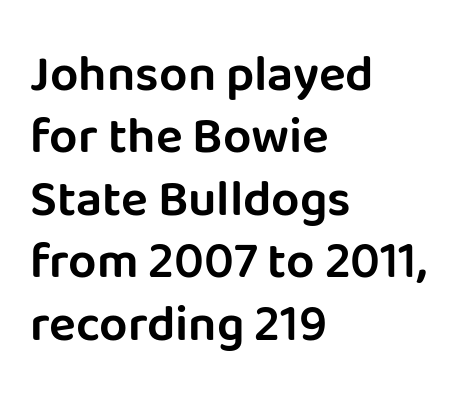
The image shows 50 px sans-serif type, upright; set left-aligned, normal line spacing (1.25x), normal letter spacing, not underlined; low stroke contrast and a large x-height.
